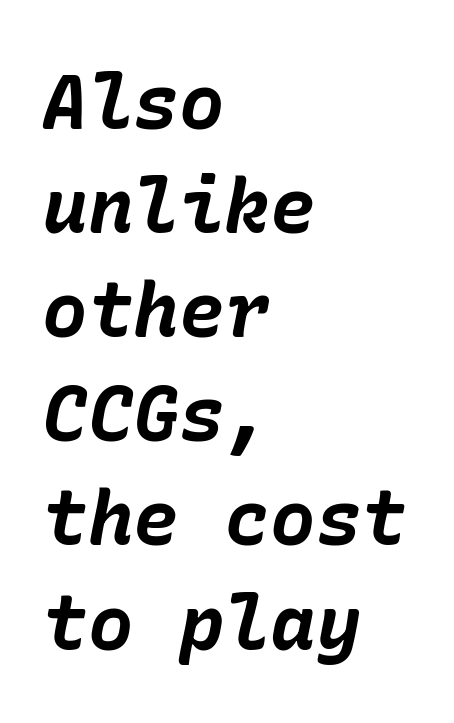
The image shows 76 px bold type, italic (leaning right); set left-aligned, normal line spacing (1.37x), normal letter spacing, not underlined; low stroke contrast and a medium x-height.
